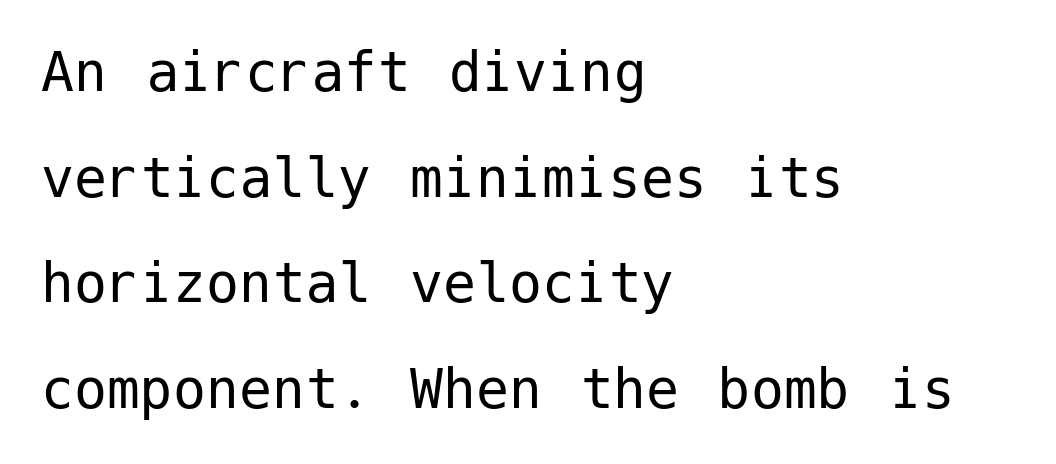
Rule under the text: the space is simply empty. Observe the ordinary spacing: letters are neighbours, not strangers. When letters stand straight like this, we call the style roman or upright. The designer went with a sans here, leaving each stem footless.
